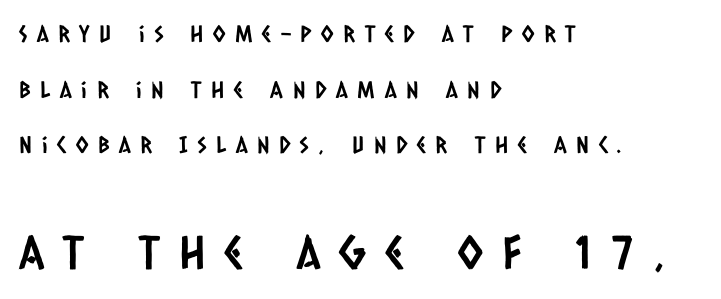
The image shows 46 px condensed sans-serif type; set left-aligned, loose line spacing (2.42x), unusually wide letter spacing (+0.42 em), not underlined; the second (bottom) block is 2.0x larger; low stroke contrast and a large x-height.
